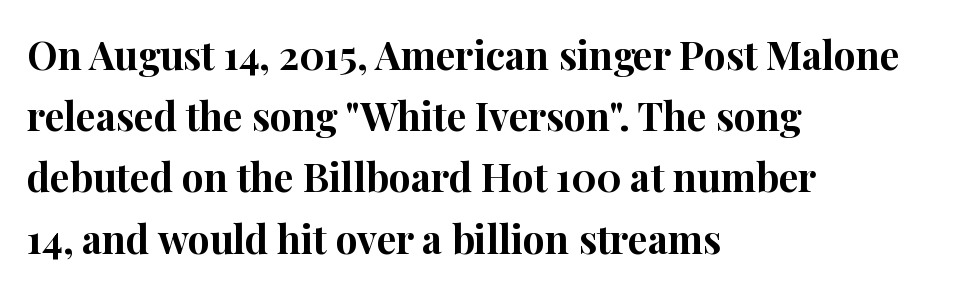
{"serif": "yes", "italic": "no", "bold": "yes", "weight": "bold", "width": "normal", "stroke_contrast": "high", "x_height": "medium", "monospaced": "no", "underline": "no", "align": "left", "line_spacing": "normal", "line_spacing_ratio": 1.57, "letter_spacing": "normal", "letter_spacing_em": 0.0, "glyph_px": 39}
